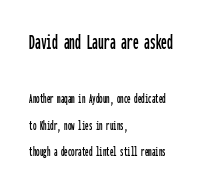
Q: Is the text italic (slanted)? A: No, it is upright.
Q: Is the text underlined? A: No.
Q: How is the paragraph aligned? A: Left-aligned.
Q: Is the spacing between letters normal or unusually wide? A: Normal.
Q: Which block of text is set in a larger size, the first (top) or the second (bottom)? A: The first (top) one.
